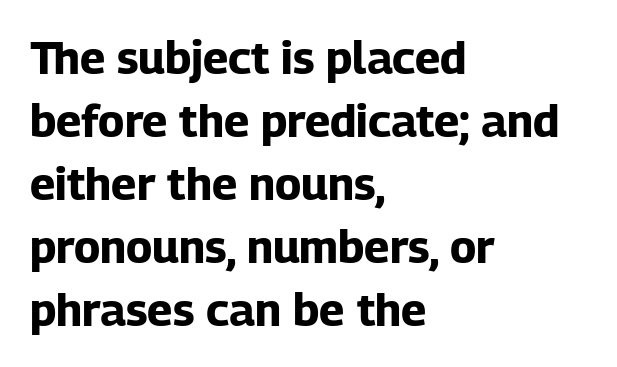
The image shows 45 px bold sans-serif type, upright; set left-aligned, normal line spacing (1.4x), normal letter spacing, not underlined; low stroke contrast and a medium x-height.
